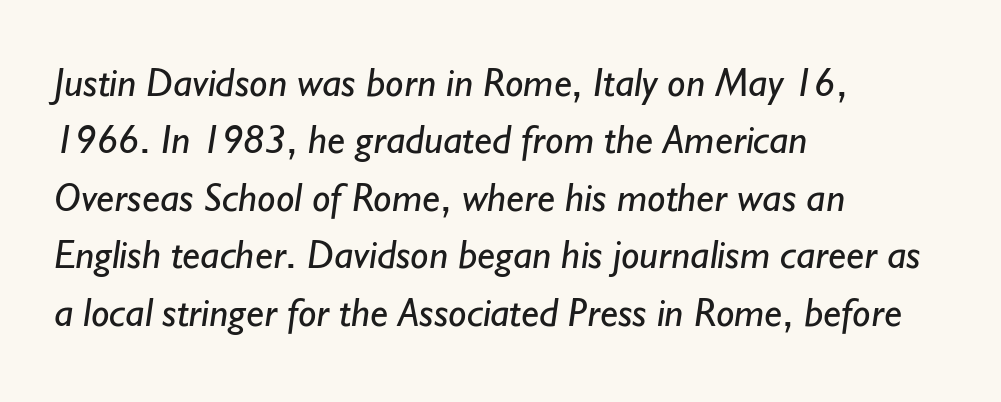
{"serif": "no", "bold": "no", "weight": "regular", "width": "normal", "stroke_contrast": "low", "x_height": "small", "monospaced": "no", "underline": "no", "align": "left", "line_spacing": "normal", "line_spacing_ratio": 1.4, "letter_spacing": "normal", "letter_spacing_em": 0.0, "glyph_px": 41}
